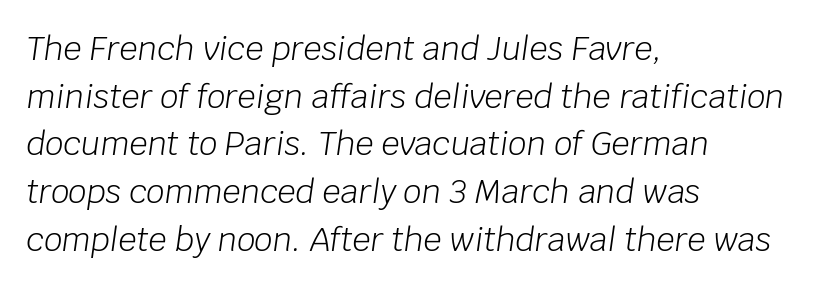
The image shows 32 px light type, italic (leaning right); set left-aligned, normal line spacing (1.49x), normal letter spacing, not underlined; low stroke contrast and a large x-height.
